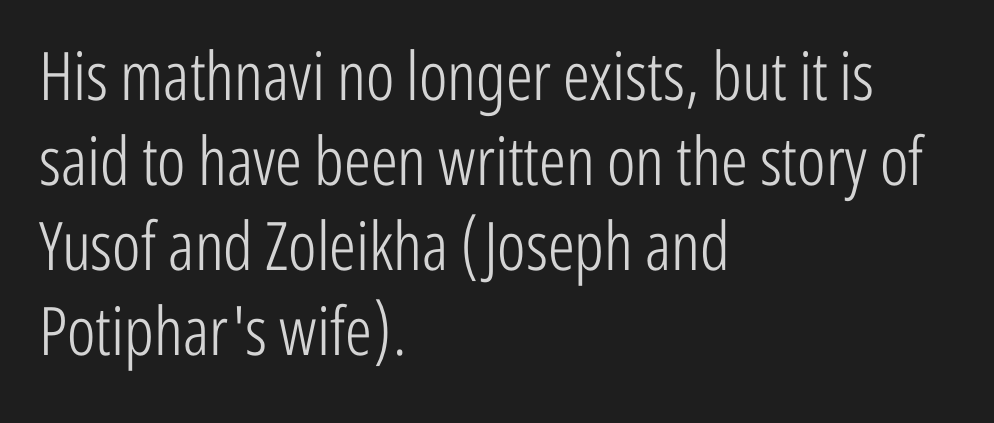
Does the type have serifs? No, each stem ends abruptly. Vertical spacing — default. Does the copy run flush right? No — it runs flush left. Letters have the restrained weight of plain body copy at most. Look at the tracking — it's just the regular setting, nothing added. These lines are rendered in a variable-pitch font.
